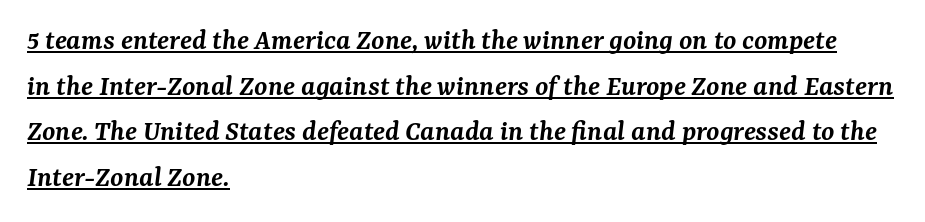
Quick note: italic. The paragraph shown leans on its left margin. Decoration check: the copy is underlined. Old-style or modern, the face here clearly has serifs. Here the designer chose a conventional face with non-uniform glyph widths. The vertical gap from one line to the next is medium.
